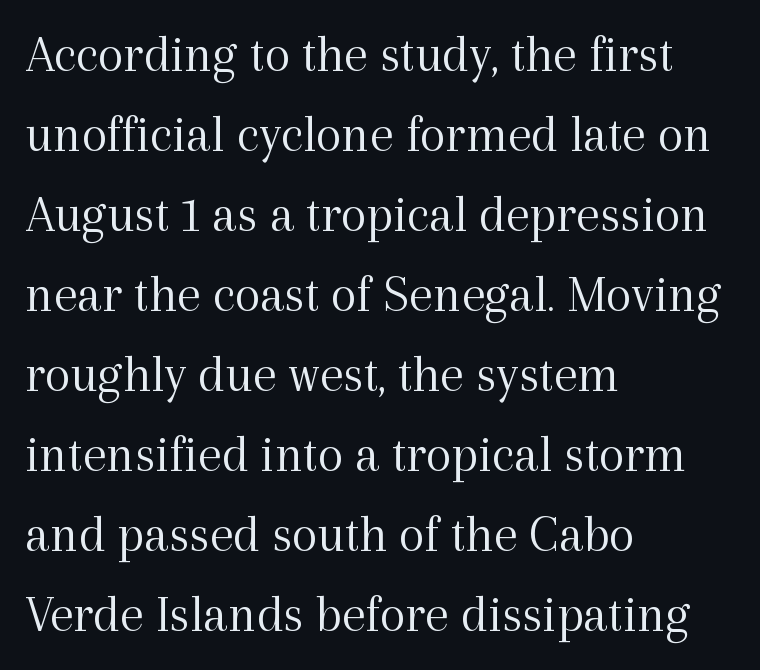
The rendering shows small feet on the letterforms — a serif design. Vertical spacing — default. This is not heavy type; no bold has been used. Style check: upright.
